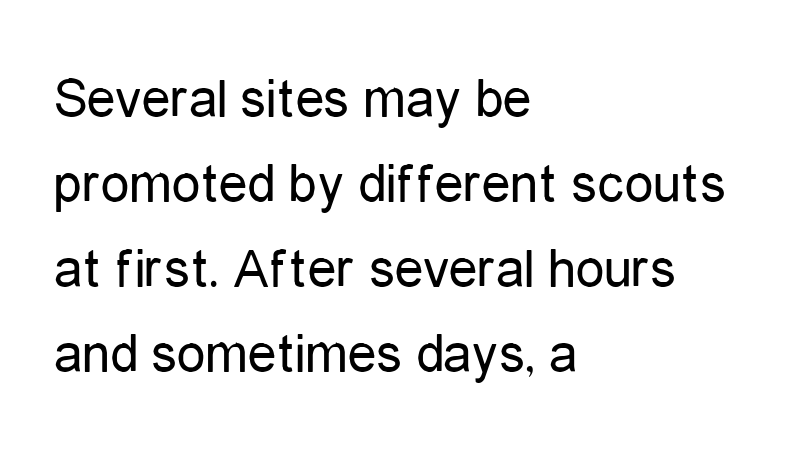
The specimen omits any rule beneath the text block's lines. Style check: upright. Horizontally, the lines are justified to the leading edge only. Normally led — the rows are evenly, conventionally spaced. This is not heavy type; no bold has been used. Proportional: the letters do not fall into vertical columns.
